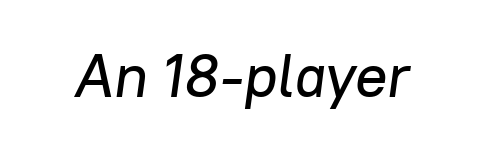
Q: Is the text italic (slanted)? A: Yes, it leans right by about 8 degrees.
Q: Is the text underlined? A: No.
Q: Is the spacing between letters normal or unusually wide? A: Normal.
Q: Width (condensed, normal, or wide)? A: Normal.
Q: Stroke contrast? A: Low.
Q: x-height? A: Medium.
Q: Monospaced? A: No.
